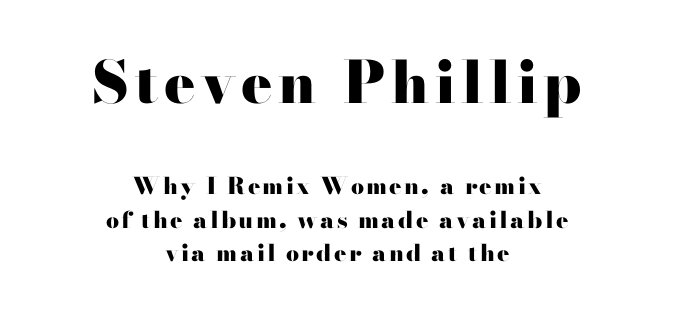
{"serif": "yes", "italic": "no", "bold": "yes", "weight": "heavy", "width": "wide", "stroke_contrast": "high", "x_height": "small", "monospaced": "no", "underline": "no", "align": "center", "line_spacing": "normal", "line_spacing_ratio": 1.46, "larger_block": "first", "size_ratio": 2.52, "glyph_px": 58}
